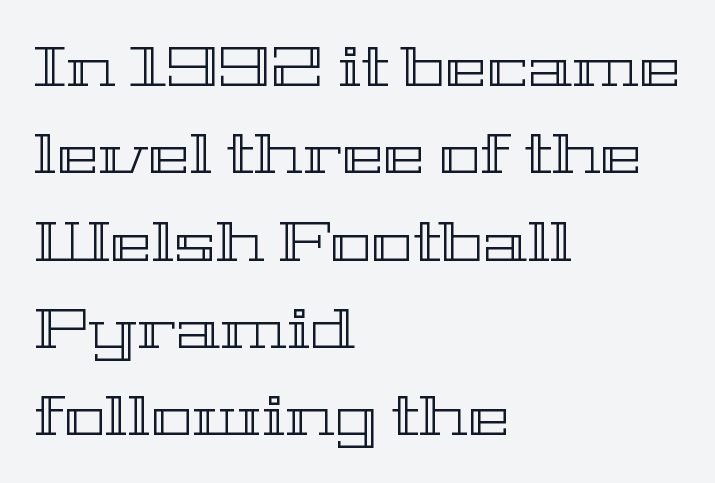
Q: Is the text italic (slanted)? A: No, it is upright.
Q: Is the text underlined? A: No.
Q: How is the paragraph aligned? A: Left-aligned.
Q: Is the spacing between letters normal or unusually wide? A: Normal.
Q: Is the spacing between lines tight, normal or loose? A: Normal.
Q: Width (condensed, normal, or wide)? A: Wide.
Q: x-height? A: Medium.
Q: Monospaced? A: No.
